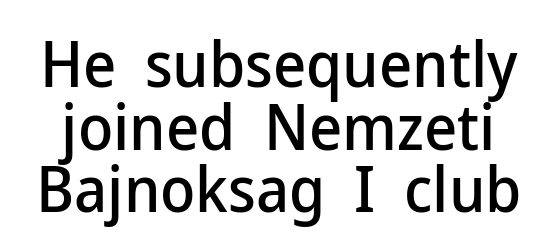
The image shows 64 px sans-serif type, upright; set tight line spacing (0.98x), normal letter spacing, not underlined; low stroke contrast and a medium x-height.
